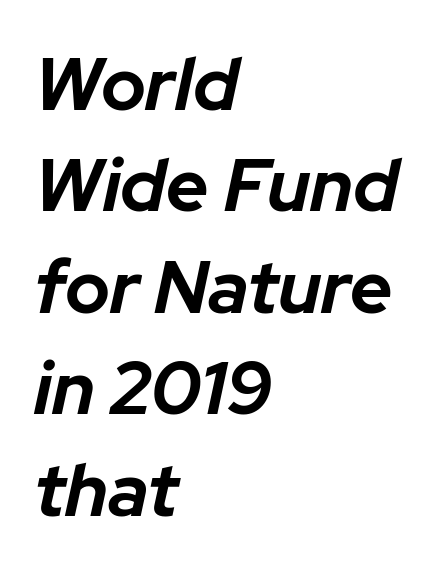
The glyphs have the mass of a bold cut. Horizontally, the lines are justified to the leading edge only. The horizontal fit of the characters is conventional and even. Underline: absent. Observe the lean: these are italic letterforms.
